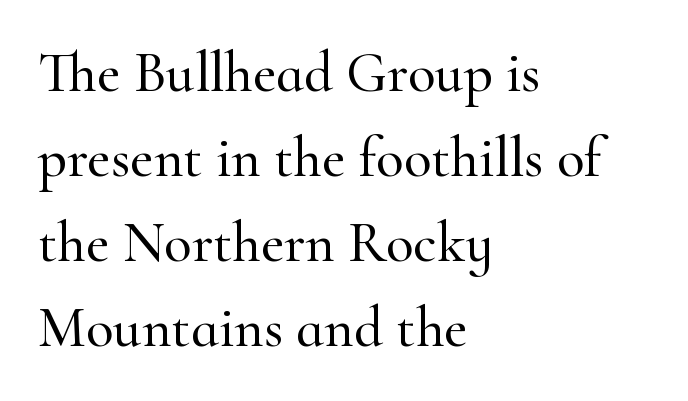
Nobody drew a line under any word here. I'd call this a serif setting — the letters wear small feet. Note the varied advance widths — an 'i' is clearly narrower than an 'm'. Short note: letters normally spaced.
